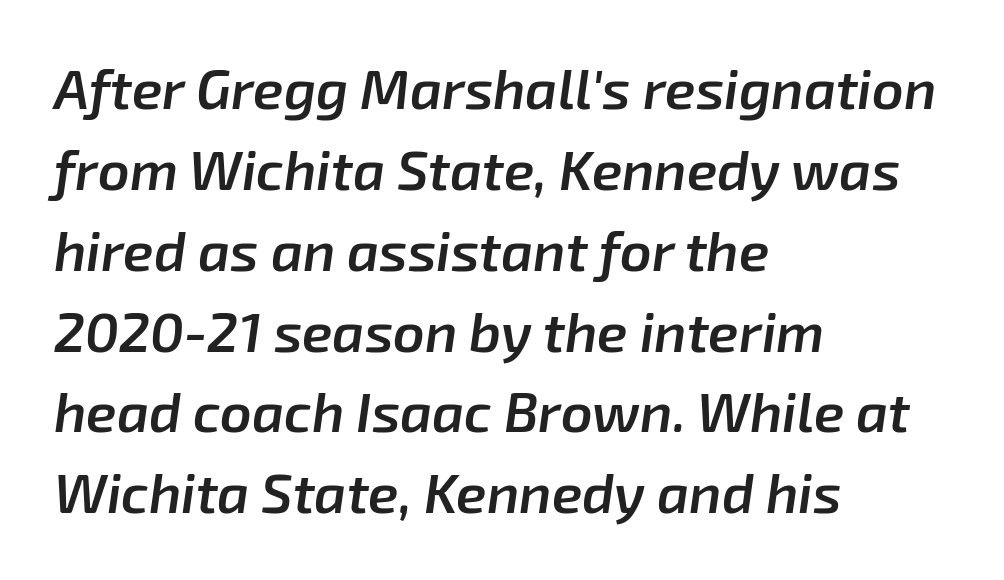
{"italic": "yes", "lean": "right", "slant_degrees": 8, "bold": "semi", "weight": "semibold", "width": "normal", "stroke_contrast": "low", "x_height": "medium", "monospaced": "no", "underline": "no", "align": "left", "line_spacing": "normal", "line_spacing_ratio": 1.47, "letter_spacing": "normal", "letter_spacing_em": 0.0, "glyph_px": 55}
